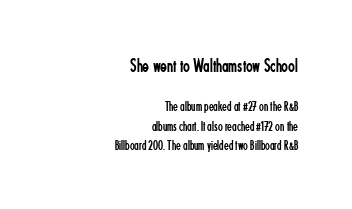
Q: Is the text bold? A: No.
Q: Is the text italic (slanted)? A: No, it is upright.
Q: Is the text underlined? A: No.
Q: How is the paragraph aligned? A: Right-aligned.
Q: Is the spacing between letters normal or unusually wide? A: Normal.
Q: Is the spacing between lines tight, normal or loose? A: Normal.
Q: Which block of text is set in a larger size, the first (top) or the second (bottom)? A: The first (top) one.
